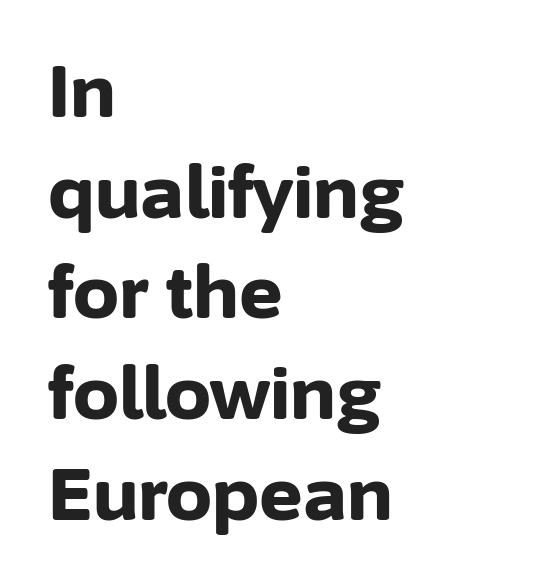
Q: Is the text bold? A: Yes.
Q: Is the text italic (slanted)? A: No, it is upright.
Q: Is the typeface a serif or a sans-serif typeface? A: Sans-serif.
Q: Is the text underlined? A: No.
Q: How is the paragraph aligned? A: Left-aligned.
Q: Is the spacing between letters normal or unusually wide? A: Normal.
Q: Is the spacing between lines tight, normal or loose? A: Normal.
Q: Width (condensed, normal, or wide)? A: Normal.
Q: Stroke contrast? A: Low.
Q: x-height? A: Medium.
Q: Monospaced? A: No.
